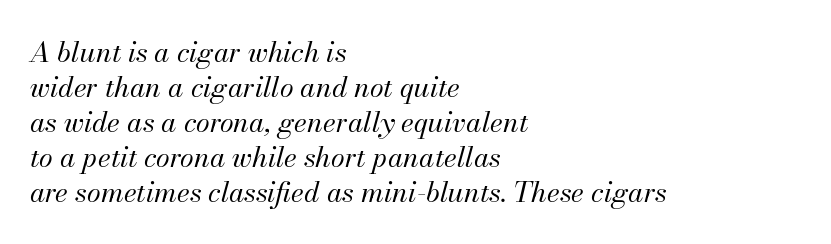
Does the copy run flush right? No — it runs flush left. Compared with ordinary roman type, these characters are visibly tilted. The space beneath each line is pristine and unruled. The letters advance in unequal steps, a hallmark of proportional type. Nobody touched the tracking dial on this one.
